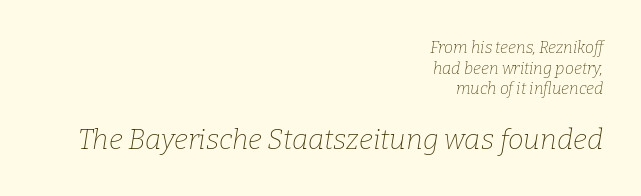
The image shows 28 px thin serif type, italic (leaning right); set right-aligned, normal line spacing (1.29x), normal letter spacing, not underlined; the second (bottom) block is 1.75x larger; low stroke contrast and a medium x-height.
